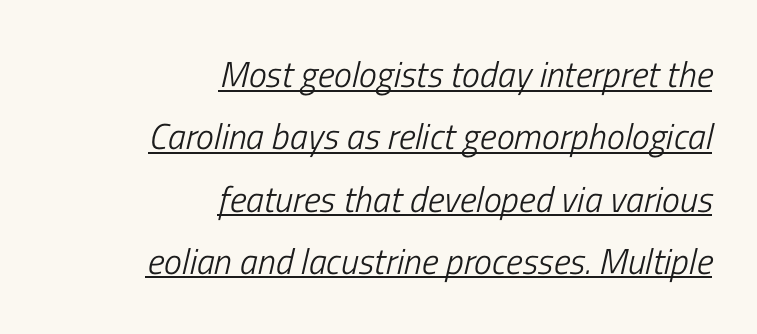
Q: Is the text bold? A: No.
Q: Is the text italic (slanted)? A: Yes, it leans right by about 13 degrees.
Q: Is the text underlined? A: Yes.
Q: How is the paragraph aligned? A: Right-aligned.
Q: Is the spacing between letters normal or unusually wide? A: Normal.
Q: Width (condensed, normal, or wide)? A: Condensed.
Q: Stroke contrast? A: Low.
Q: x-height? A: Medium.
Q: Monospaced? A: No.
